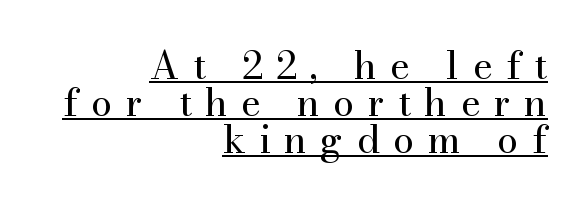
{"serif": "yes", "italic": "no", "bold": "no", "weight": "regular", "width": "normal", "stroke_contrast": "medium", "x_height": "small", "monospaced": "no", "underline": "yes", "align": "right", "line_spacing": "tight", "line_spacing_ratio": 0.98, "letter_spacing": "wide", "letter_spacing_em": 0.35, "glyph_px": 38}
